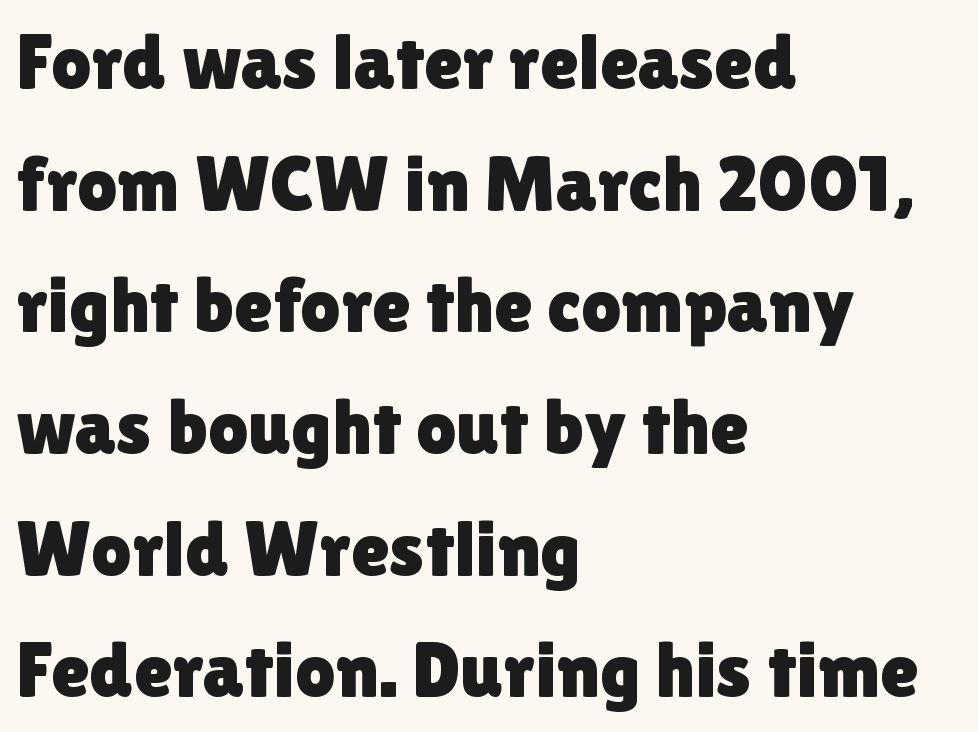
The image shows 79 px sans-serif type, upright; set left-aligned, normal line spacing (1.54x), normal letter spacing, not underlined; low stroke contrast and a medium x-height.
